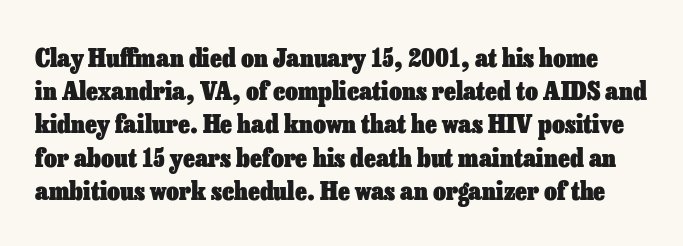
Interline gaps are of average width in this sample. Does the lettering tilt? It doesn't — this is upright. Students, note that the glyphs here touch the page at normal intervals. No word sits above an underline.
